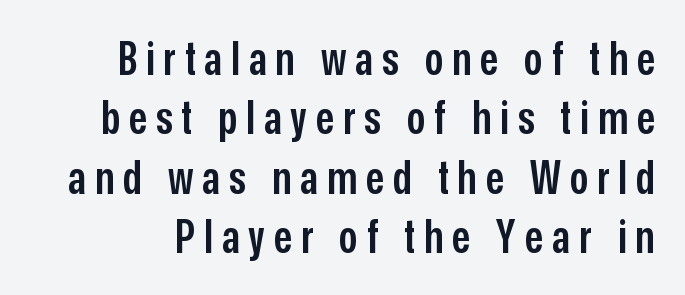
The image shows 46 px semibold, condensed sans-serif type, upright; set normal line spacing (1.29x), not underlined; low stroke contrast and a medium x-height.
